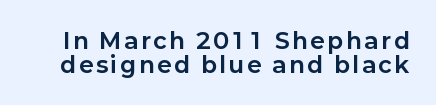
{"italic": "no", "bold": "yes", "underline": "no", "line_spacing": "tight", "line_spacing_ratio": 1.07, "glyph_px": 22}
